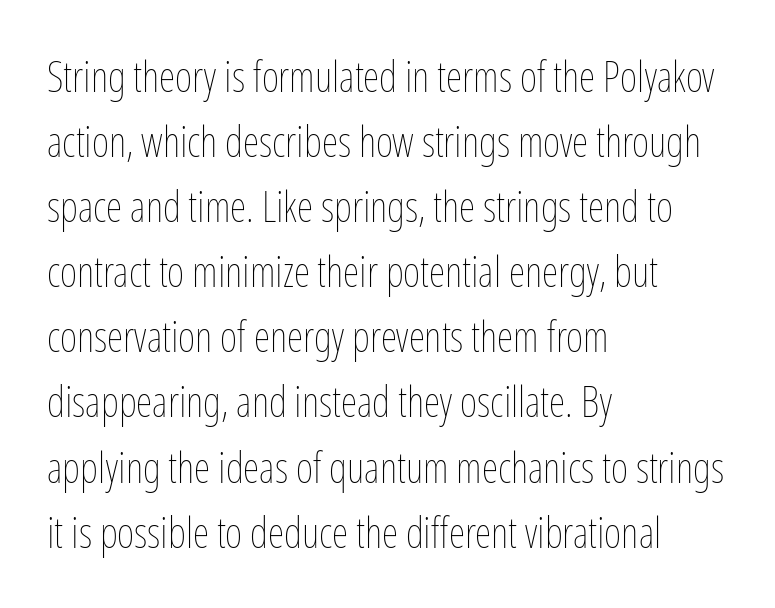
The image shows 42 px thin, condensed type, upright; set left-aligned, normal line spacing (1.55x), normal letter spacing, not underlined; low stroke contrast and a medium x-height.
